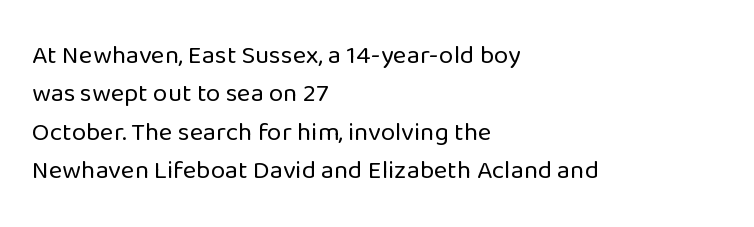
Leftover space on each line is placed entirely after the last word. The font sits on the lighter half of the weight spectrum, regular included. Here the glyphs are tracked normally, forming tight word shapes. Evenly set lines give the paragraph a standard silhouette. The area under the type is left untouched. The letters stand upright; this is a roman face.
